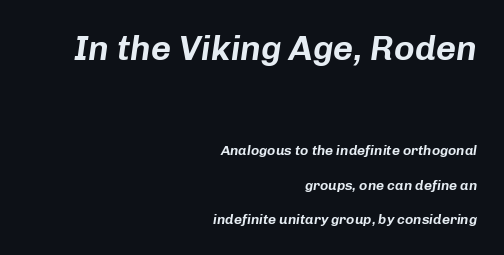
Q: Is the text italic (slanted)? A: Yes, it leans right by about 8 degrees.
Q: Is the text underlined? A: No.
Q: How is the paragraph aligned? A: Right-aligned.
Q: Is the spacing between letters normal or unusually wide? A: Normal.
Q: Is the spacing between lines tight, normal or loose? A: Loose.
Q: Which block of text is set in a larger size, the first (top) or the second (bottom)? A: The first (top) one.
Q: Width (condensed, normal, or wide)? A: Normal.
Q: Stroke contrast? A: Low.
Q: x-height? A: Medium.
Q: Monospaced? A: No.
